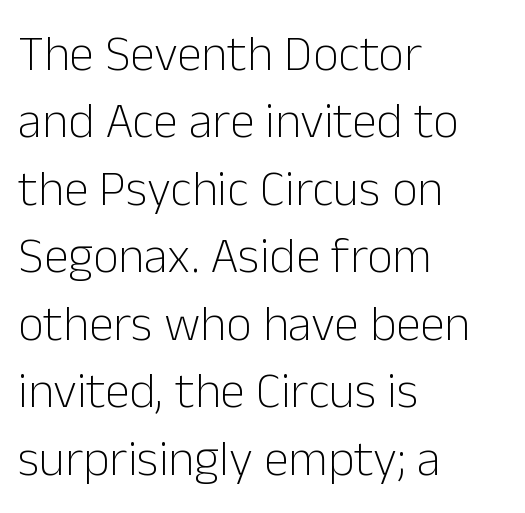
Summary of weight: not heavy and not bold. Grotesque or geometric, the face here clearly has no serifs. Rendered with straight, roman letterforms. The typesetter chose a ragged-right arrangement here. Inter-character spacing is left at the font's built-in metrics. This sample has the flowing, uneven cadence of proportional lettering.
